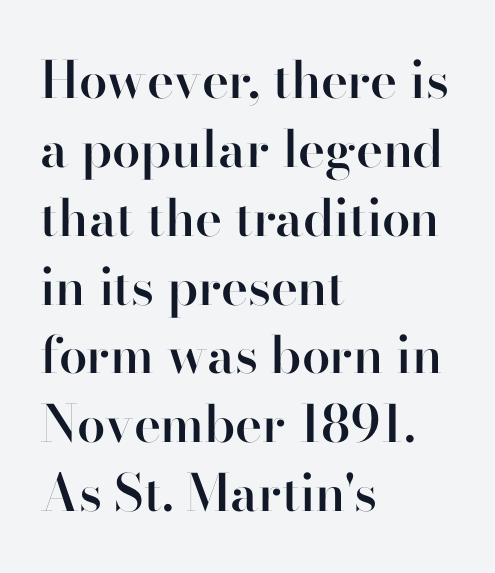
Q: Is the text bold? A: Semi-bold.
Q: Is the text italic (slanted)? A: No, it is upright.
Q: Is the typeface a serif or a sans-serif typeface? A: Sans-serif.
Q: Is the text underlined? A: No.
Q: How is the paragraph aligned? A: Left-aligned.
Q: Is the spacing between letters normal or unusually wide? A: Normal.
Q: Is the spacing between lines tight, normal or loose? A: Normal.
Q: Width (condensed, normal, or wide)? A: Normal.
Q: Stroke contrast? A: High.
Q: x-height? A: Small.
Q: Monospaced? A: No.
